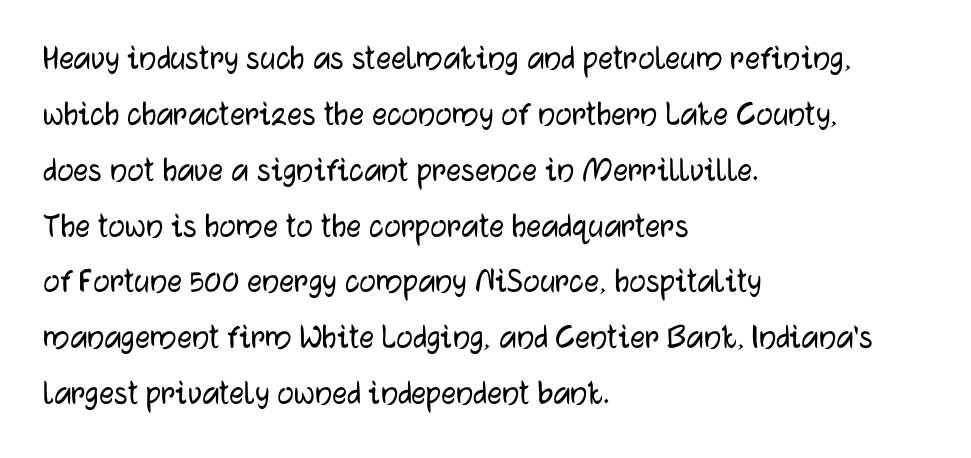
Q: Is the text italic (slanted)? A: No, it is upright.
Q: Is the typeface a serif or a sans-serif typeface? A: Sans-serif.
Q: Is the text underlined? A: No.
Q: How is the paragraph aligned? A: Left-aligned.
Q: Is the spacing between letters normal or unusually wide? A: Normal.
Q: Is the spacing between lines tight, normal or loose? A: Normal.
Q: Width (condensed, normal, or wide)? A: Normal.
Q: Stroke contrast? A: Low.
Q: x-height? A: Medium.
Q: Monospaced? A: No.
